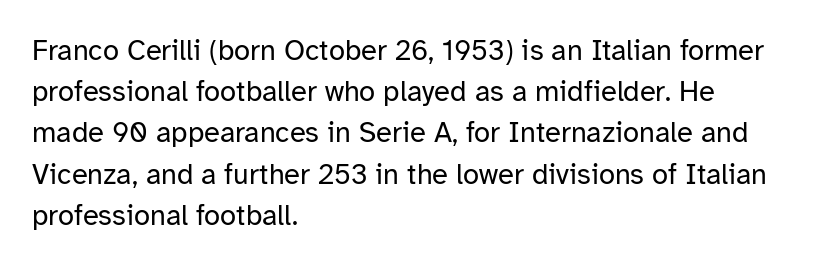
Q: Is the text bold? A: No.
Q: Is the text italic (slanted)? A: No, it is upright.
Q: Is the typeface a serif or a sans-serif typeface? A: Sans-serif.
Q: Is the text underlined? A: No.
Q: How is the paragraph aligned? A: Left-aligned.
Q: Is the spacing between letters normal or unusually wide? A: Normal.
Q: Is the spacing between lines tight, normal or loose? A: Normal.
Q: Width (condensed, normal, or wide)? A: Normal.
Q: Stroke contrast? A: Low.
Q: x-height? A: Medium.
Q: Monospaced? A: No.
